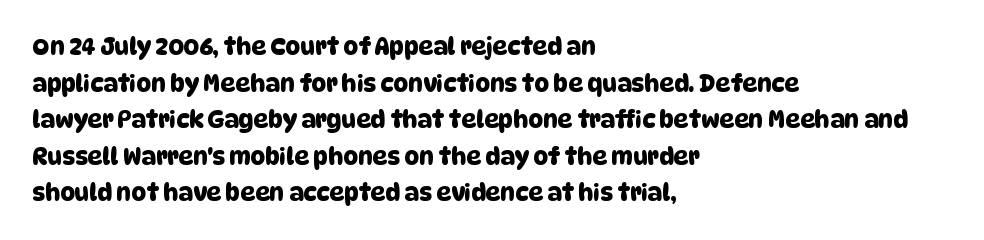
Q: Is the text underlined? A: No.
Q: How is the paragraph aligned? A: Left-aligned.
Q: Is the spacing between letters normal or unusually wide? A: Normal.
Q: Is the spacing between lines tight, normal or loose? A: Normal.
